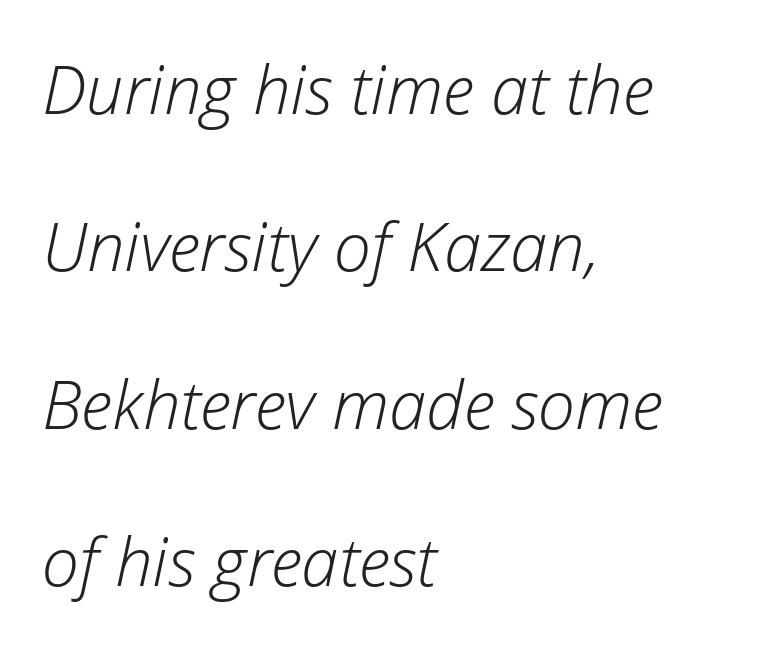
{"italic": "yes", "lean": "right", "slant_degrees": 12, "bold": "no", "weight": "light", "width": "normal", "stroke_contrast": "low", "x_height": "medium", "monospaced": "no", "underline": "no", "align": "left", "line_spacing": "loose", "line_spacing_ratio": 2.35, "letter_spacing": "normal", "letter_spacing_em": 0.0, "glyph_px": 67}
